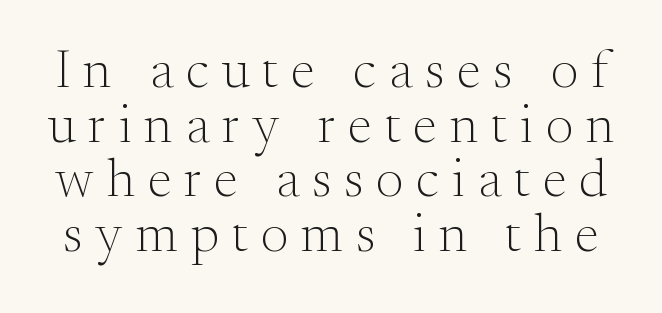
{"serif": "yes", "italic": "no", "bold": "no", "weight": "light", "width": "normal", "stroke_contrast": "medium", "x_height": "small", "monospaced": "no", "underline": "no", "line_spacing": "tight", "line_spacing_ratio": 1.01, "letter_spacing": "wide", "letter_spacing_em": 0.24, "glyph_px": 54}
